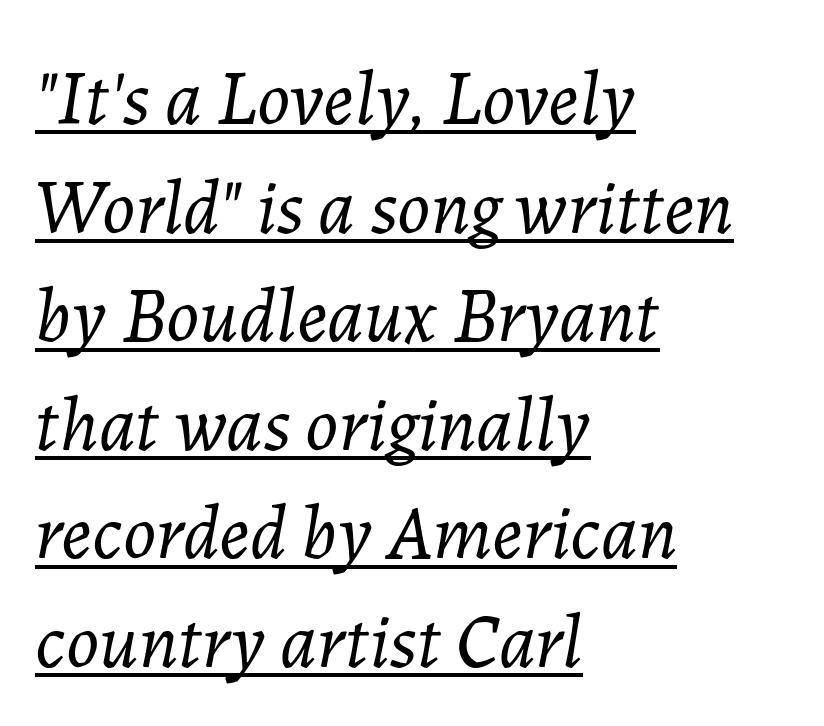
Q: Is the text bold? A: No.
Q: Is the text italic (slanted)? A: Yes, it leans right by about 7 degrees.
Q: Is the text underlined? A: Yes.
Q: How is the paragraph aligned? A: Left-aligned.
Q: Is the spacing between letters normal or unusually wide? A: Normal.
Q: Is the spacing between lines tight, normal or loose? A: Normal.
Q: Width (condensed, normal, or wide)? A: Normal.
Q: Stroke contrast? A: Low.
Q: x-height? A: Medium.
Q: Monospaced? A: No.
